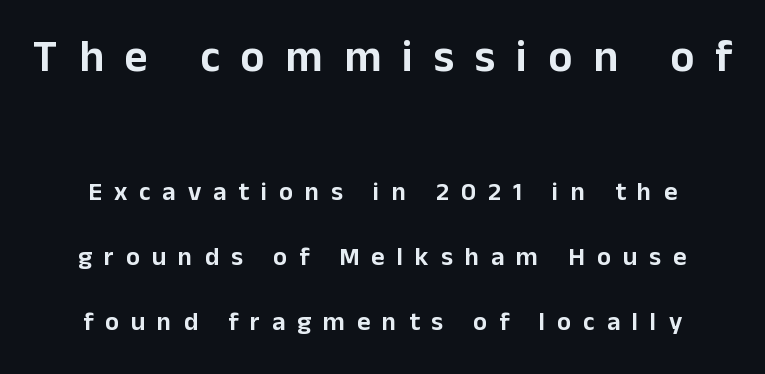
The image shows 45 px sans-serif type, upright; set centered, loose line spacing (2.5x), unusually wide letter spacing (+0.46 em), not underlined; the first (top) block is 1.73x larger; low stroke contrast and a medium x-height.
